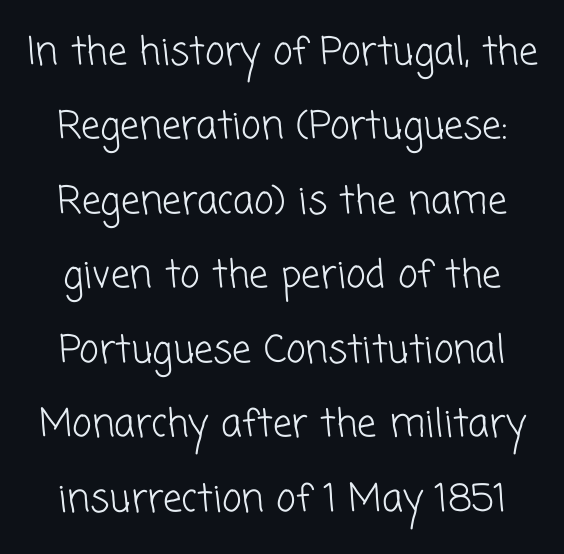
Spacing between characters is what you'd get straight out of the box. The rendering uses a large line-height, opening up the rows. Has an underline been added? It has not. The weight tops out at a normal text grade. A typesetter would call this proportional, since set widths differ per character.
